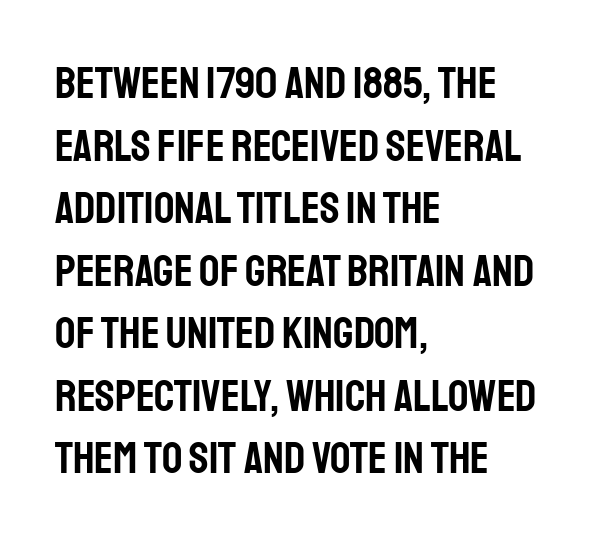
{"serif": "no", "italic": "no", "width": "condensed", "stroke_contrast": "low", "x_height": "large", "monospaced": "no", "underline": "no", "align": "left", "line_spacing": "normal", "line_spacing_ratio": 1.39, "letter_spacing": "normal", "letter_spacing_em": 0.0, "glyph_px": 45}
